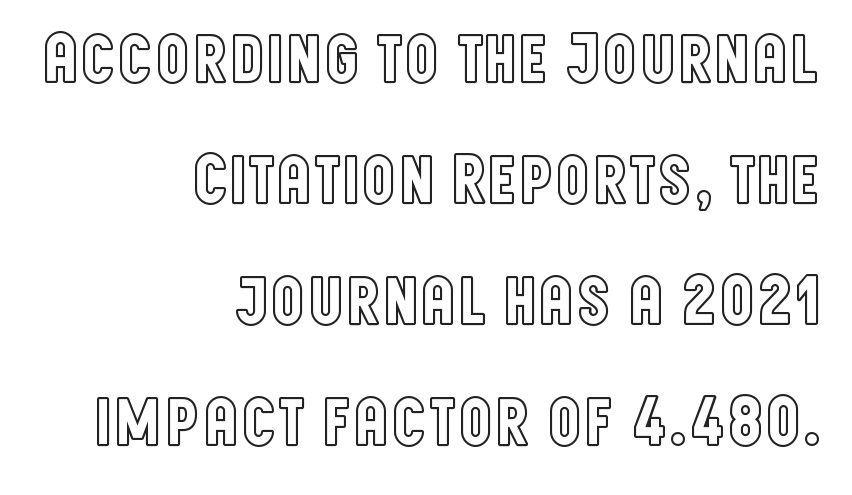
No extra tracking has been applied to these lines. Each letter keeps its own natural width here, so spacing adapts to shape. The zone under the glyphs is completely vacant. The paragraph has a hard right edge and a soft left edge. Style check: upright.
